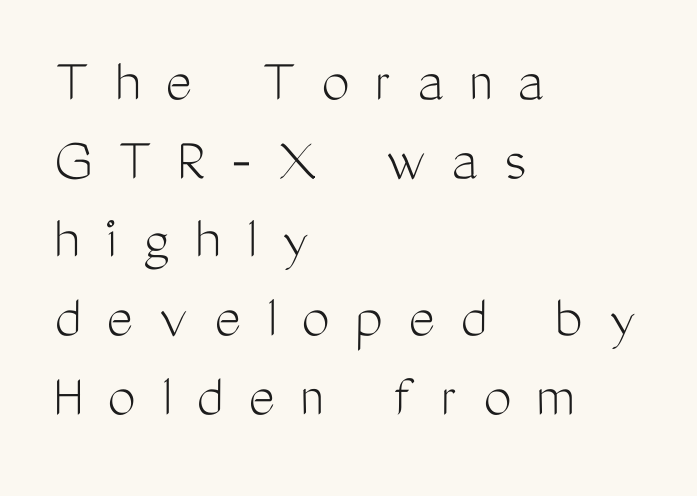
{"serif": "no", "italic": "no", "bold": "no", "weight": "light", "width": "condensed", "stroke_contrast": "medium", "x_height": "medium", "monospaced": "no", "underline": "no", "align": "left", "line_spacing": "normal", "line_spacing_ratio": 1.25, "letter_spacing": "wide", "letter_spacing_em": 0.41, "glyph_px": 63}
